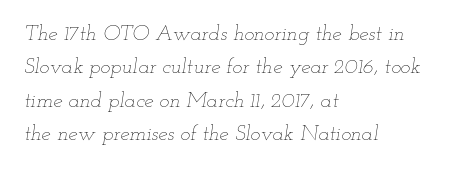
Leading matches the norm, producing a regular column. The face used here is rendered with its standard letterfit. Where is the straight margin? On the left. Underline: absent. Think standard paragraph weight, or any step lighter than that. Posture: slanted.
